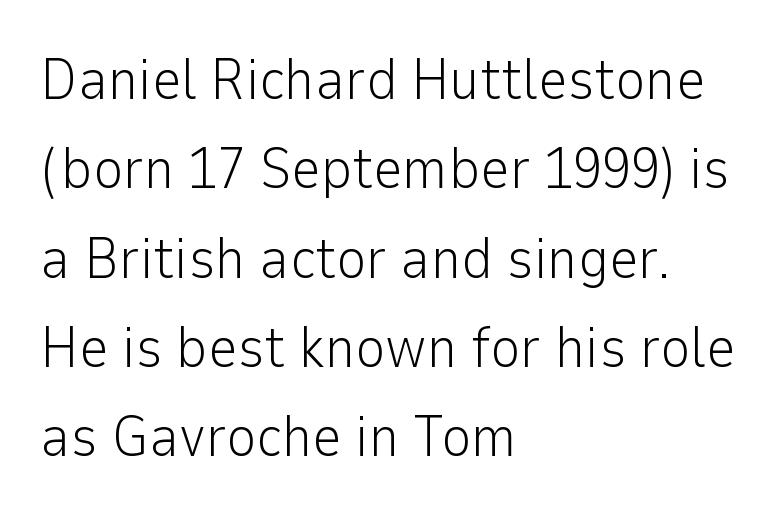
Q: Is the text bold? A: No.
Q: Is the text italic (slanted)? A: No, it is upright.
Q: Is the typeface a serif or a sans-serif typeface? A: Sans-serif.
Q: Is the text underlined? A: No.
Q: How is the paragraph aligned? A: Left-aligned.
Q: Is the spacing between letters normal or unusually wide? A: Normal.
Q: Is the spacing between lines tight, normal or loose? A: Normal.
Q: Width (condensed, normal, or wide)? A: Normal.
Q: Stroke contrast? A: Low.
Q: x-height? A: Medium.
Q: Monospaced? A: No.
